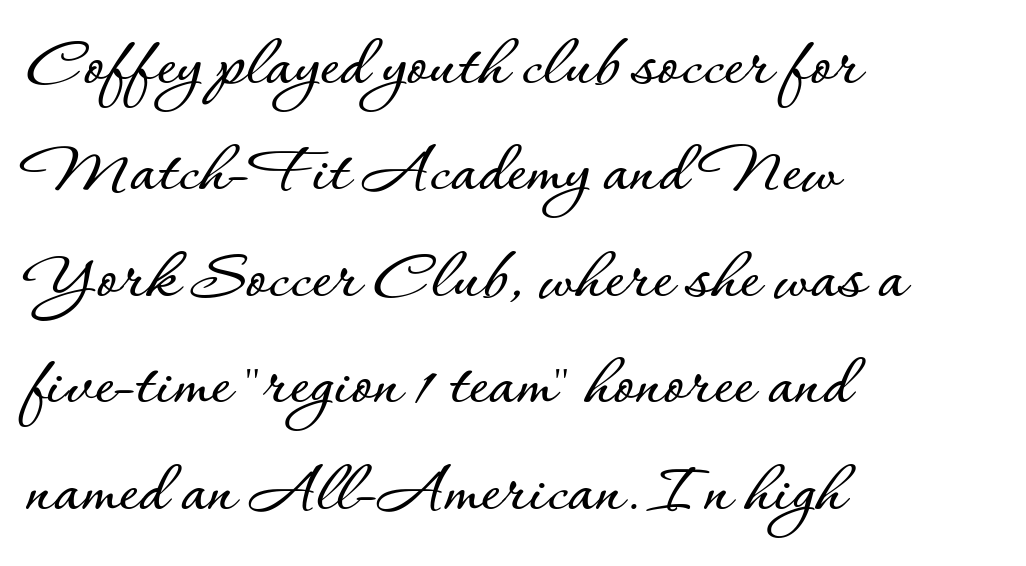
{"width": "normal", "stroke_contrast": "low", "x_height": "small", "monospaced": "no", "underline": "no", "align": "left", "line_spacing": "normal", "line_spacing_ratio": 1.42, "letter_spacing": "normal", "letter_spacing_em": 0.0, "glyph_px": 75}
